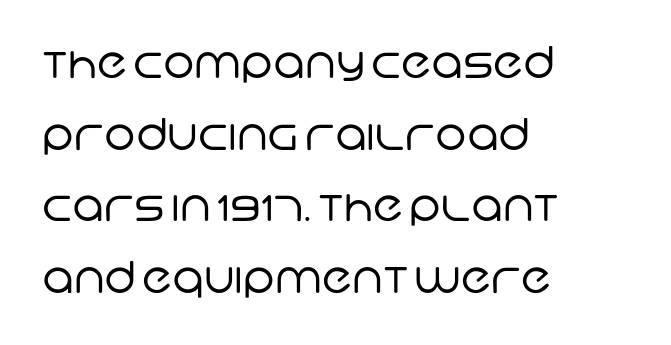
{"serif": "no", "bold": "no", "weight": "regular", "width": "normal", "stroke_contrast": "low", "x_height": "large", "monospaced": "no", "underline": "no", "align": "left", "line_spacing": "normal", "line_spacing_ratio": 1.63, "letter_spacing": "normal", "letter_spacing_em": 0.0, "glyph_px": 44}
